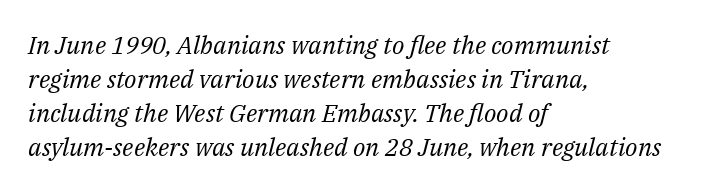
Q: Is the text bold? A: No.
Q: Is the text italic (slanted)? A: Yes, it leans right by about 14 degrees.
Q: Is the text underlined? A: No.
Q: How is the paragraph aligned? A: Left-aligned.
Q: Is the spacing between letters normal or unusually wide? A: Normal.
Q: Is the spacing between lines tight, normal or loose? A: Normal.
